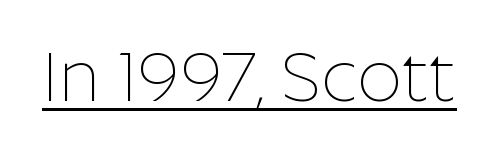
{"serif": "no", "italic": "no", "bold": "no", "weight": "thin", "width": "normal", "stroke_contrast": "low", "x_height": "medium", "monospaced": "no", "underline": "yes", "letter_spacing": "normal", "letter_spacing_em": 0.0, "glyph_px": 69}
